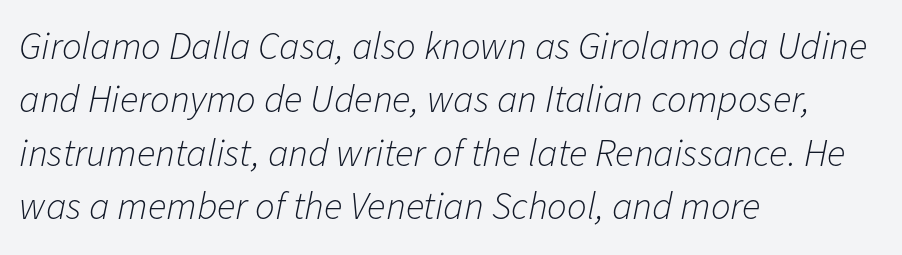
Q: Is the text bold? A: No.
Q: Is the text italic (slanted)? A: Yes, it leans right by about 11 degrees.
Q: Is the text underlined? A: No.
Q: How is the paragraph aligned? A: Left-aligned.
Q: Is the spacing between letters normal or unusually wide? A: Normal.
Q: Is the spacing between lines tight, normal or loose? A: Normal.
Q: Width (condensed, normal, or wide)? A: Normal.
Q: Stroke contrast? A: Low.
Q: x-height? A: Medium.
Q: Monospaced? A: No.
